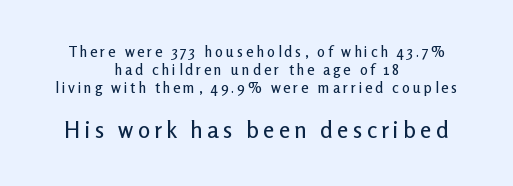
Q: Is the text italic (slanted)? A: No, it is upright.
Q: Is the text underlined? A: No.
Q: How is the paragraph aligned? A: Centered.
Q: Which block of text is set in a larger size, the first (top) or the second (bottom)? A: The second (bottom) one.
